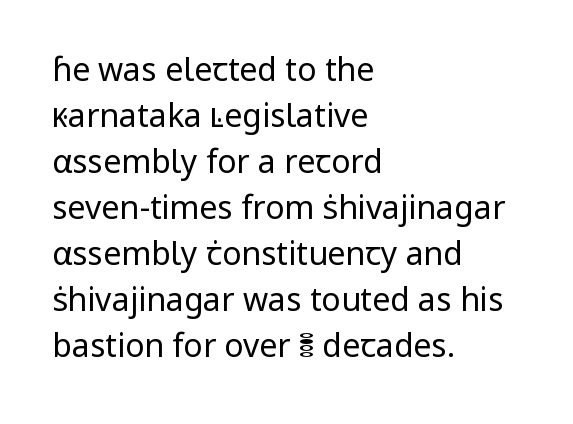
Q: Is the text bold? A: No.
Q: Is the text italic (slanted)? A: No, it is upright.
Q: Is the typeface a serif or a sans-serif typeface? A: Sans-serif.
Q: Is the text underlined? A: No.
Q: How is the paragraph aligned? A: Left-aligned.
Q: Is the spacing between letters normal or unusually wide? A: Normal.
Q: Is the spacing between lines tight, normal or loose? A: Normal.
Q: Width (condensed, normal, or wide)? A: Normal.
Q: Stroke contrast? A: Low.
Q: x-height? A: Medium.
Q: Monospaced? A: No.
